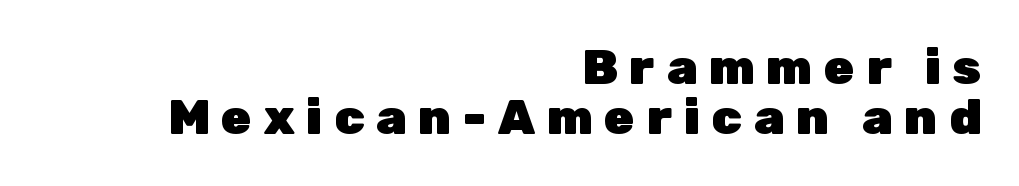
{"serif": "no", "italic": "no", "bold": "yes", "weight": "heavy", "width": "normal", "stroke_contrast": "low", "x_height": "medium", "monospaced": "no", "underline": "no", "align": "right", "line_spacing": "tight", "line_spacing_ratio": 1.03, "letter_spacing": "wide", "letter_spacing_em": 0.24, "glyph_px": 49}
